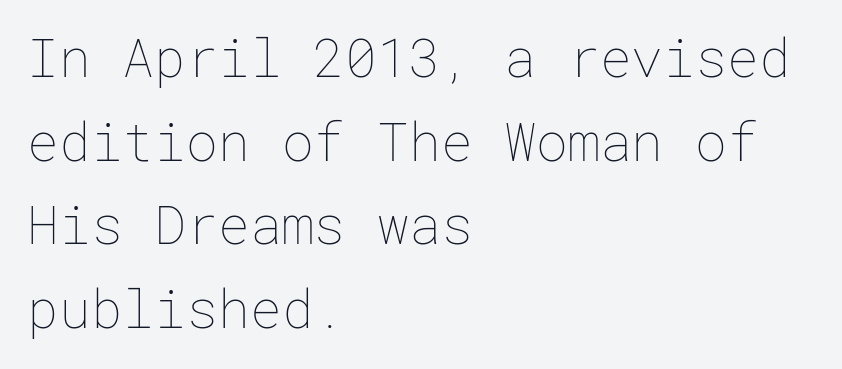
Q: Is the text bold? A: No.
Q: Is the text italic (slanted)? A: No, it is upright.
Q: Is the text underlined? A: No.
Q: How is the paragraph aligned? A: Left-aligned.
Q: Is the spacing between letters normal or unusually wide? A: Normal.
Q: Is the spacing between lines tight, normal or loose? A: Normal.
Q: Width (condensed, normal, or wide)? A: Normal.
Q: Stroke contrast? A: Low.
Q: x-height? A: Medium.
